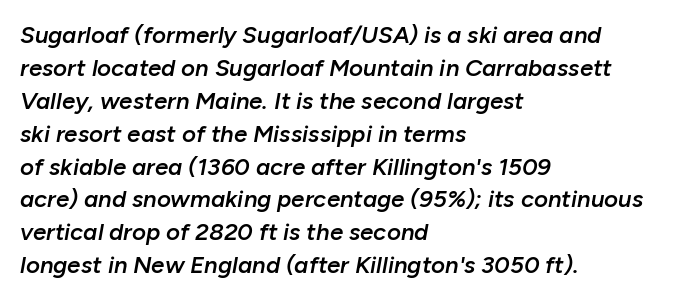
The image shows 24 px text type, italic (leaning right); set left-aligned, normal line spacing (1.37x), normal letter spacing, not underlined.
